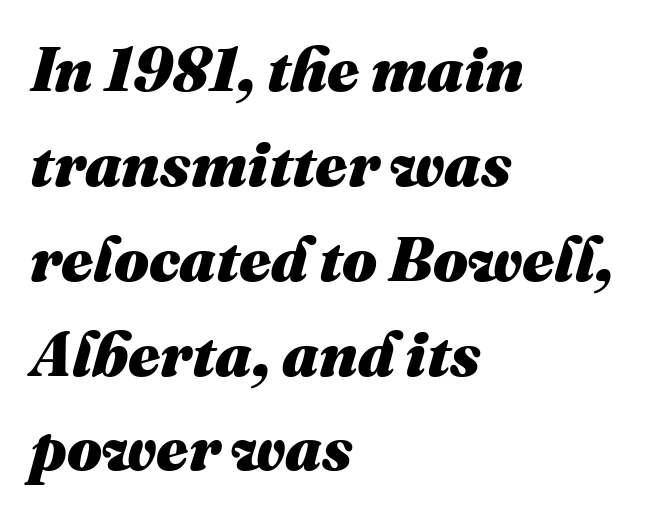
The image shows 62 px heavy type, italic (leaning right); set left-aligned, normal line spacing (1.53x), normal letter spacing, not underlined; medium stroke contrast and a medium x-height.
